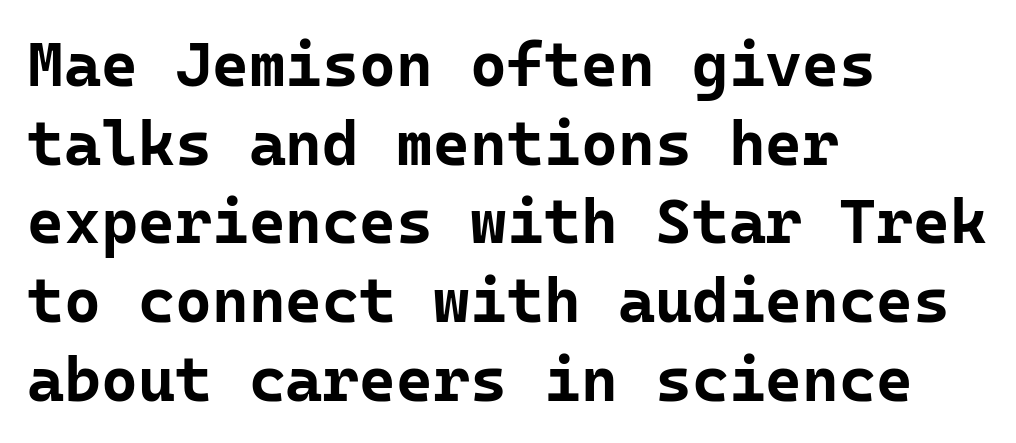
The image shows 63 px bold sans-serif type, upright, monospaced; set left-aligned, normal line spacing (1.25x), normal letter spacing, not underlined; low stroke contrast and a medium x-height.
